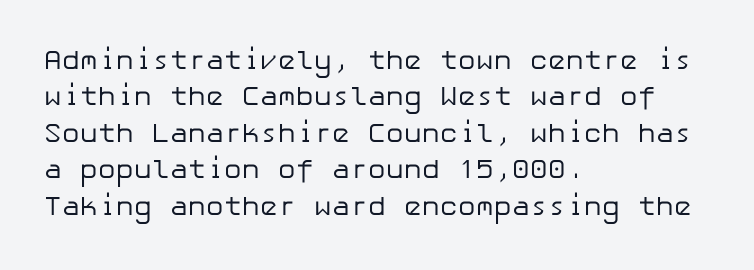
The image shows 27 px text type, upright; set left-aligned, normal line spacing (1.35x), normal letter spacing, not underlined.
